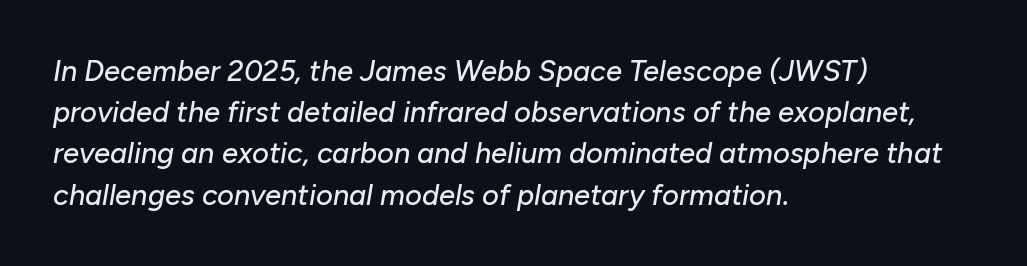
Q: Is the text italic (slanted)? A: Yes, it leans right by about 10 degrees.
Q: Is the text underlined? A: No.
Q: How is the paragraph aligned? A: Left-aligned.
Q: Is the spacing between letters normal or unusually wide? A: Normal.
Q: Is the spacing between lines tight, normal or loose? A: Normal.
Q: Width (condensed, normal, or wide)? A: Normal.
Q: Stroke contrast? A: Low.
Q: x-height? A: Medium.
Q: Monospaced? A: No.
